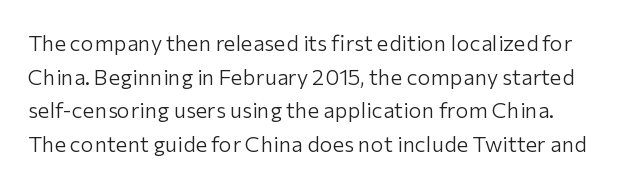
Q: Is the text bold? A: No.
Q: Is the text italic (slanted)? A: No, it is upright.
Q: Is the text underlined? A: No.
Q: Is the spacing between letters normal or unusually wide? A: Normal.
Q: Is the spacing between lines tight, normal or loose? A: Normal.
